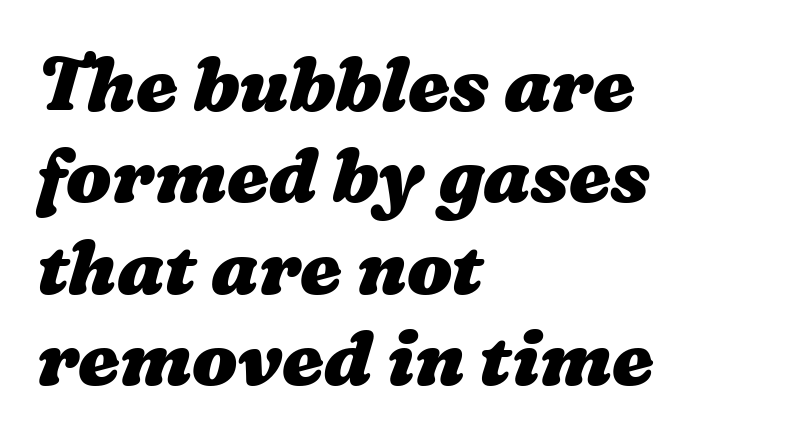
The image shows 75 px heavy, wide type; set left-aligned, line spacing 1.22x, normal letter spacing, not underlined; medium stroke contrast and a medium x-height.
